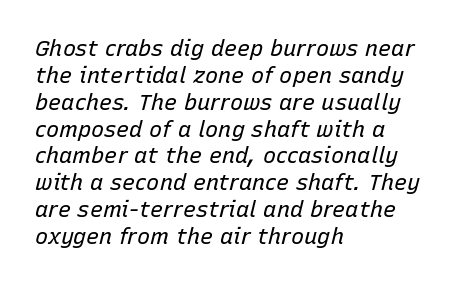
Q: Is the text bold? A: No.
Q: Is the text italic (slanted)? A: Yes, it leans right by about 15 degrees.
Q: Is the text underlined? A: No.
Q: How is the paragraph aligned? A: Left-aligned.
Q: Is the spacing between letters normal or unusually wide? A: Normal.
